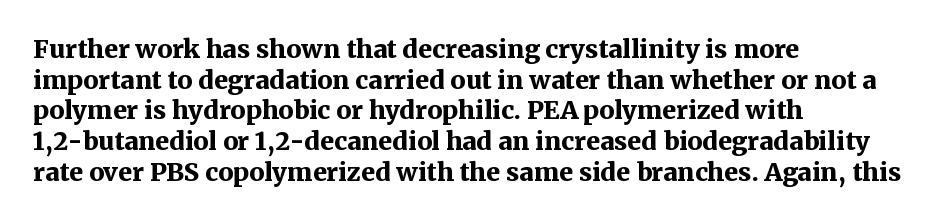
The image shows 25 px bold type, upright; set left-aligned, line spacing 1.23x, normal letter spacing, not underlined.
